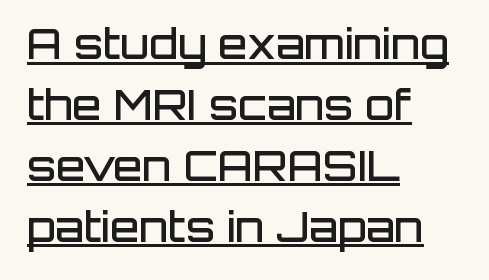
Q: Is the text bold? A: Semi-bold.
Q: Is the text italic (slanted)? A: No, it is upright.
Q: Is the typeface a serif or a sans-serif typeface? A: Sans-serif.
Q: Is the text underlined? A: Yes.
Q: How is the paragraph aligned? A: Left-aligned.
Q: Is the spacing between letters normal or unusually wide? A: Normal.
Q: Is the spacing between lines tight, normal or loose? A: Normal.
Q: Width (condensed, normal, or wide)? A: Normal.
Q: Stroke contrast? A: Low.
Q: x-height? A: Large.
Q: Monospaced? A: No.
